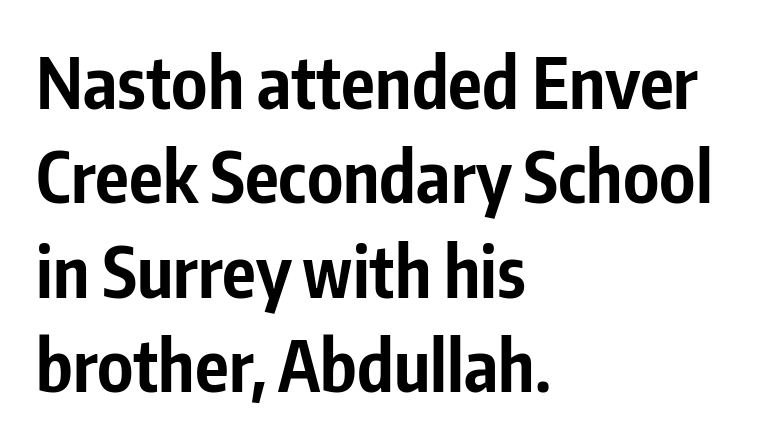
The rag falls on the right side of this text block. The type family on display is of the sans-serif kind. The lettering holds an erect, upright posture throughout. Regarding leading, the lines here are spaced in the standard way.
